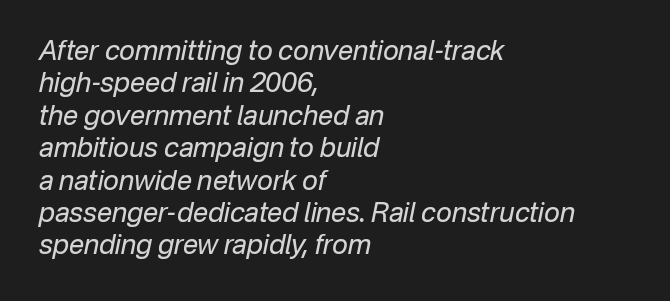
The image shows 27 px text type, italic (leaning right); set left-aligned, line spacing 1.2x, normal letter spacing, not underlined.
